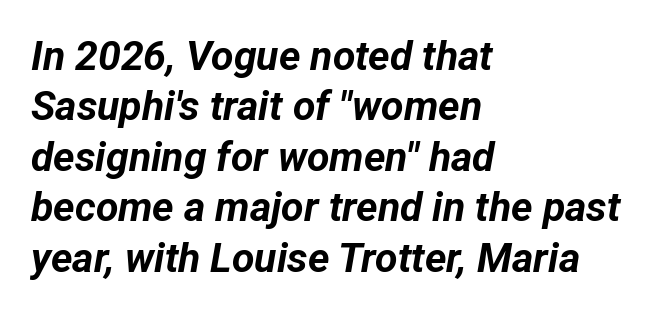
The image shows 41 px bold type, italic (leaning right); set left-aligned, line spacing 1.23x, normal letter spacing, not underlined; low stroke contrast and a medium x-height.
